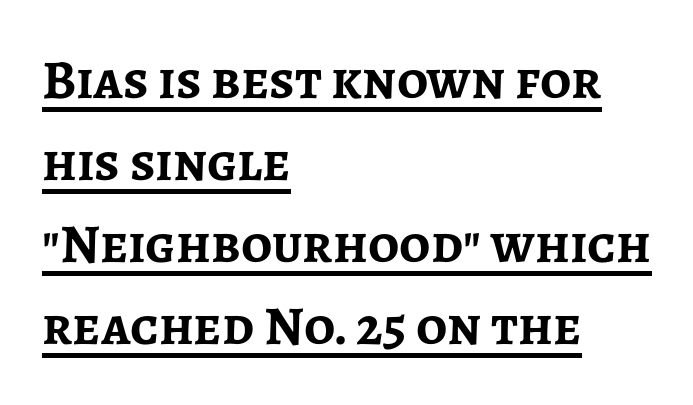
{"serif": "no", "italic": "no", "bold": "yes", "weight": "semibold", "width": "normal", "stroke_contrast": "low", "x_height": "medium", "monospaced": "no", "underline": "yes", "align": "left", "line_spacing": "normal", "line_spacing_ratio": 1.49, "letter_spacing": "normal", "letter_spacing_em": 0.0, "glyph_px": 55}
